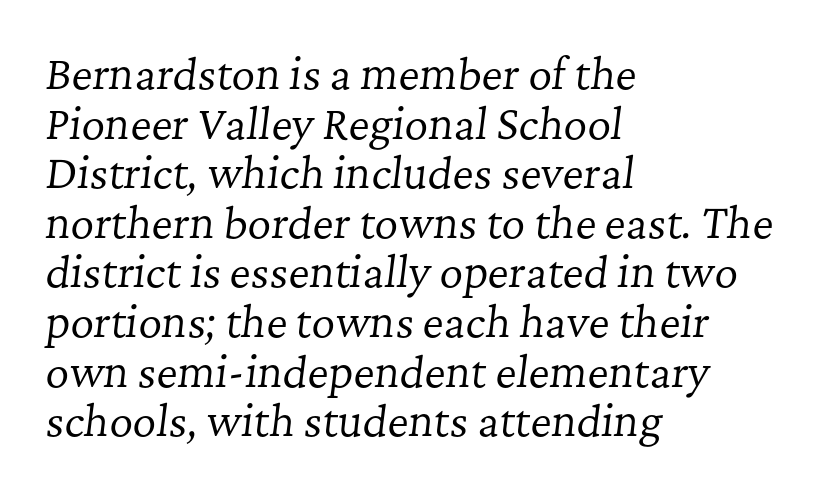
Q: Is the text bold? A: No.
Q: Is the text italic (slanted)? A: Yes, it leans right by about 7 degrees.
Q: Is the typeface a serif or a sans-serif typeface? A: Serif.
Q: Is the text underlined? A: No.
Q: How is the paragraph aligned? A: Left-aligned.
Q: Is the spacing between letters normal or unusually wide? A: Normal.
Q: Width (condensed, normal, or wide)? A: Normal.
Q: Stroke contrast? A: Low.
Q: x-height? A: Medium.
Q: Monospaced? A: No.
